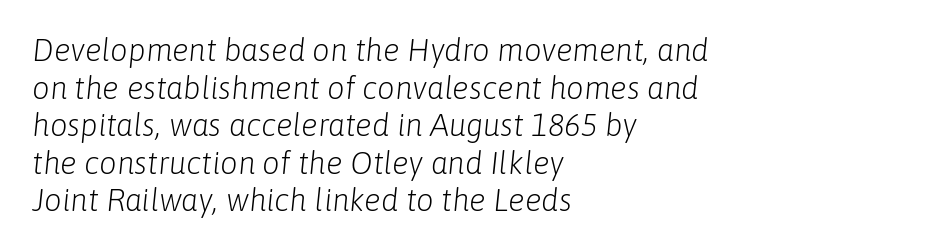
The image shows 31 px light type, italic (leaning right); set left-aligned, line spacing 1.21x, normal letter spacing, not underlined; low stroke contrast and a medium x-height.
